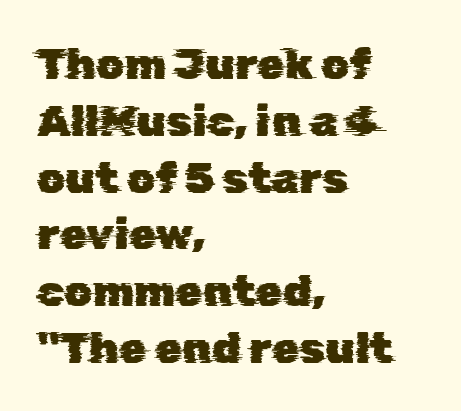
The image shows 44 px sans-serif type; set left-aligned, normal line spacing (1.29x), normal letter spacing, not underlined; low stroke contrast and a medium x-height.
